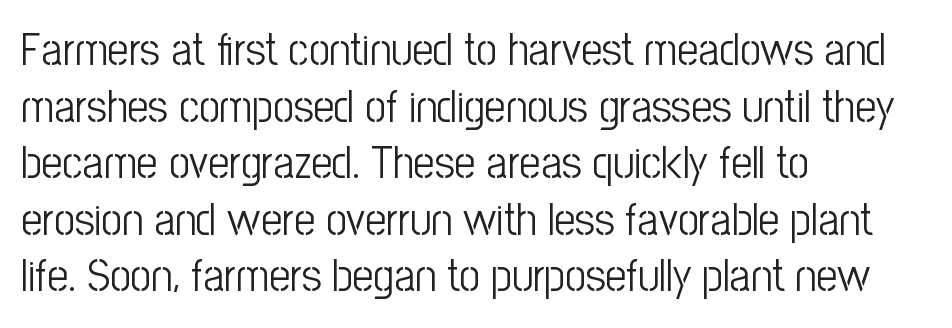
Q: Is the text bold? A: No.
Q: Is the text italic (slanted)? A: No, it is upright.
Q: Is the typeface a serif or a sans-serif typeface? A: Sans-serif.
Q: Is the text underlined? A: No.
Q: How is the paragraph aligned? A: Left-aligned.
Q: Is the spacing between letters normal or unusually wide? A: Normal.
Q: Width (condensed, normal, or wide)? A: Condensed.
Q: Stroke contrast? A: Low.
Q: x-height? A: Medium.
Q: Monospaced? A: No.
